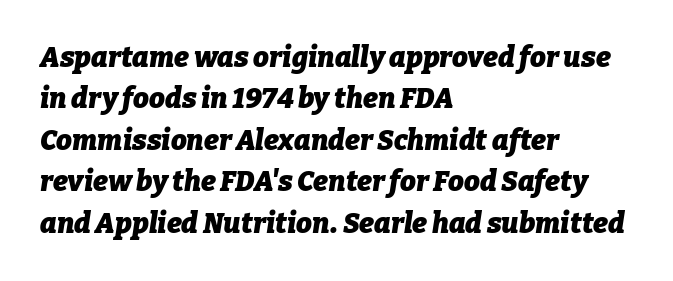
The image shows 28 px heavy type, italic (leaning right); set left-aligned, normal line spacing (1.48x), normal letter spacing, not underlined; low stroke contrast and a medium x-height.
